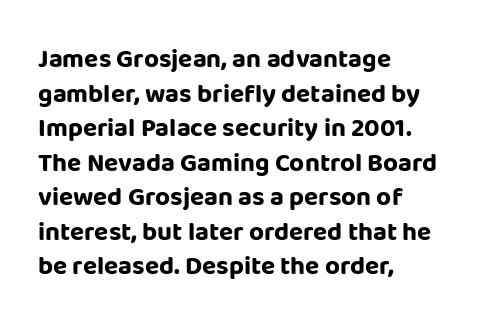
Q: Is the text bold? A: Yes.
Q: Is the text italic (slanted)? A: No, it is upright.
Q: Is the text underlined? A: No.
Q: How is the paragraph aligned? A: Left-aligned.
Q: Is the spacing between letters normal or unusually wide? A: Normal.
Q: Is the spacing between lines tight, normal or loose? A: Normal.
